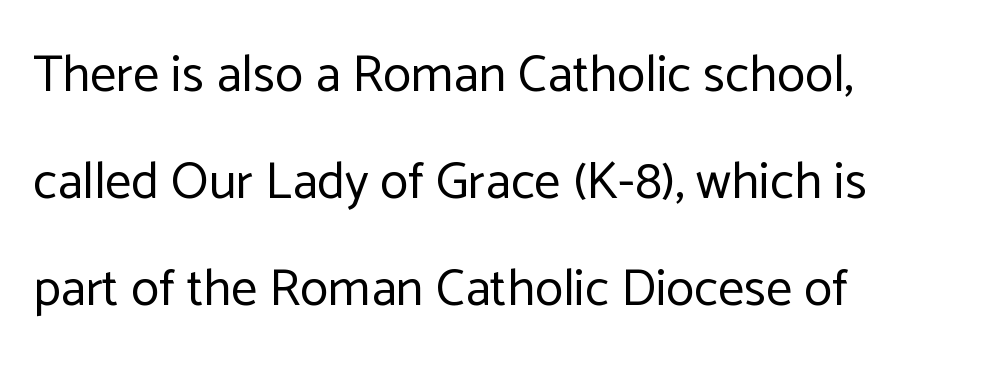
The image shows 52 px regular-weight sans-serif type, upright; set left-aligned, loose line spacing (2.06x), normal letter spacing, not underlined; low stroke contrast and a medium x-height.
